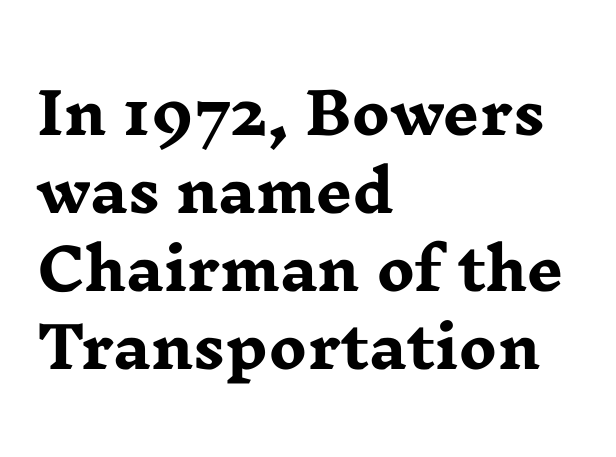
Q: Is the text bold? A: Yes.
Q: Is the text italic (slanted)? A: No, it is upright.
Q: Is the typeface a serif or a sans-serif typeface? A: Serif.
Q: Is the text underlined? A: No.
Q: How is the paragraph aligned? A: Left-aligned.
Q: Is the spacing between letters normal or unusually wide? A: Normal.
Q: Is the spacing between lines tight, normal or loose? A: Normal.
Q: Width (condensed, normal, or wide)? A: Wide.
Q: Stroke contrast? A: Low.
Q: x-height? A: Medium.
Q: Monospaced? A: No.
